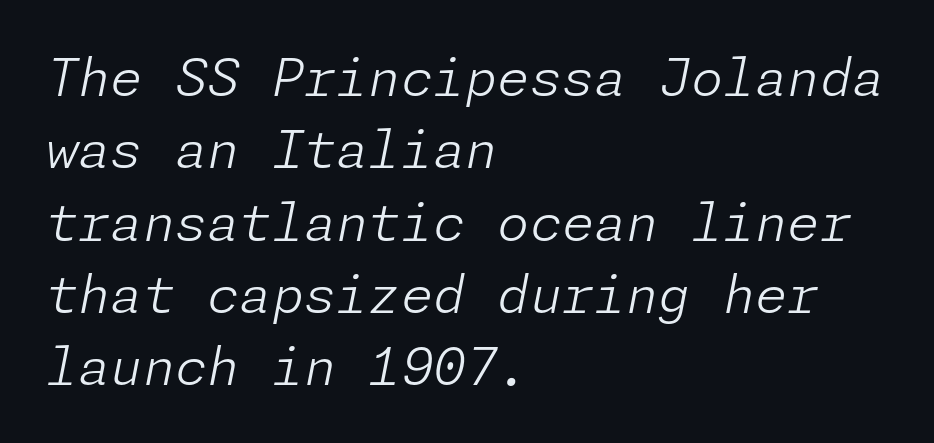
Think standard paragraph weight, or any step lighter than that. Decoration check: the copy has no underline. Casual observation: everything's shoved over to the left. The lines sit at an ordinary, default distance from one another. The rendering keeps characters at their native spacing. Would a proofreader flag this as italicized? Yes.
